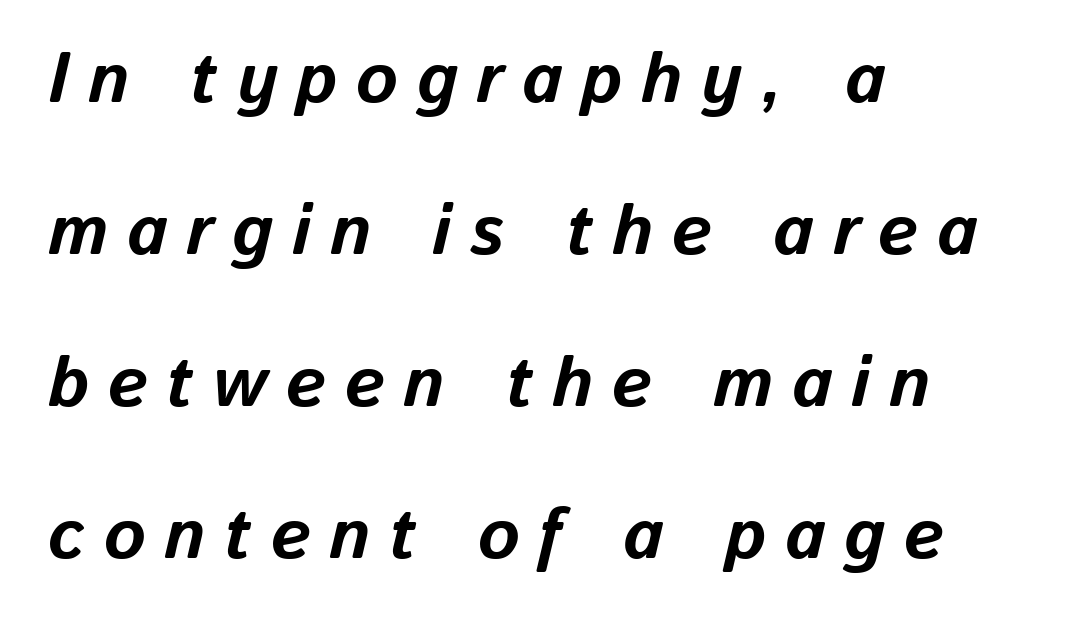
Compared with a centered layout, this one pins lines to the left instead. Slanted lettering throughout. Is this a fixed-width face? No — the glyphs have proportional, varying widths. You could only call the tracking loose — the letters float apart. What's the leading like? Stretched, with rows far apart.
